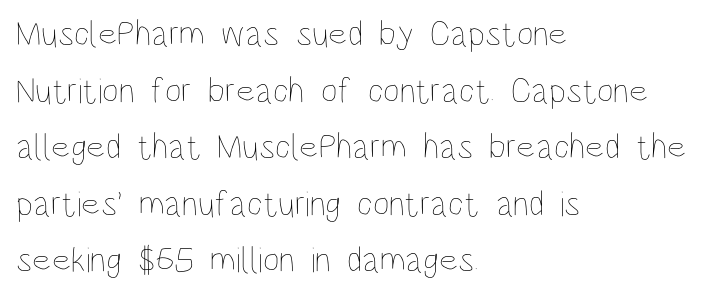
The image shows 36 px thin, condensed type, upright; set left-aligned, normal line spacing (1.57x), normal letter spacing, not underlined; low stroke contrast and a large x-height.
